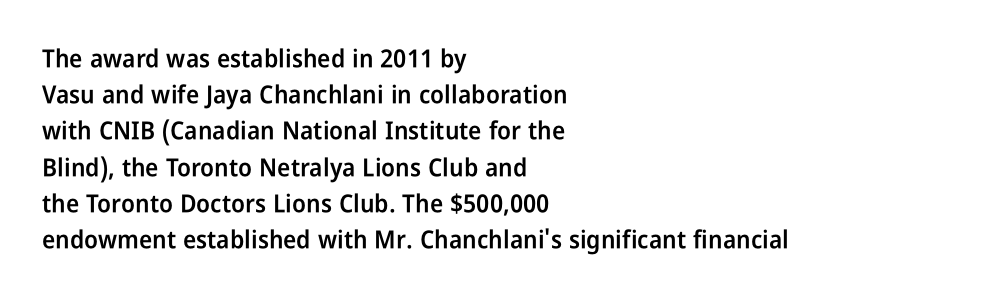
{"italic": "no", "bold": "semi", "underline": "no", "align": "left", "line_spacing": "normal", "line_spacing_ratio": 1.45, "letter_spacing": "normal", "letter_spacing_em": 0.0, "glyph_px": 25}
